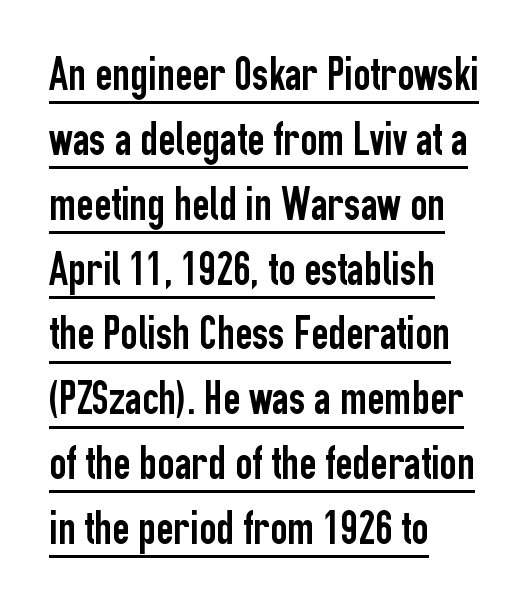
The image shows 47 px condensed sans-serif type, upright; set left-aligned, normal line spacing (1.38x), normal letter spacing, underlined; low stroke contrast and a medium x-height.
